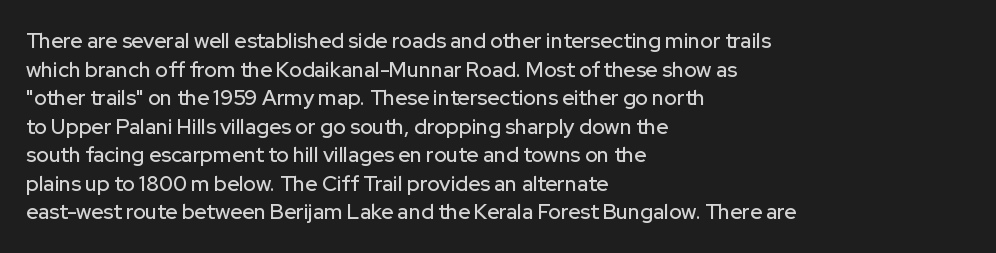
The image shows 21 px text type, upright; set left-aligned, normal line spacing (1.36x), normal letter spacing, not underlined.
